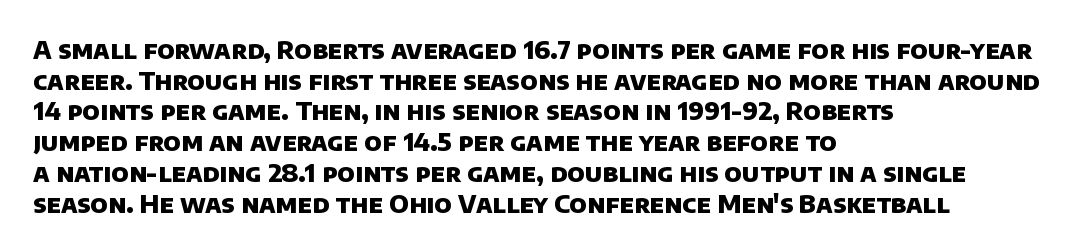
Q: Is the text bold? A: Yes.
Q: Is the text underlined? A: No.
Q: How is the paragraph aligned? A: Left-aligned.
Q: Is the spacing between letters normal or unusually wide? A: Normal.
